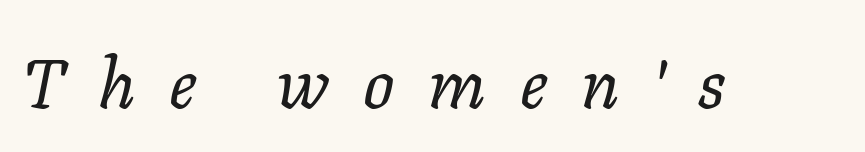
Q: Is the text bold? A: No.
Q: Is the text italic (slanted)? A: Yes, it leans right by about 11 degrees.
Q: Is the text underlined? A: No.
Q: Is the spacing between letters normal or unusually wide? A: Unusually wide.
Q: Width (condensed, normal, or wide)? A: Normal.
Q: Stroke contrast? A: Low.
Q: x-height? A: Medium.
Q: Monospaced? A: No.
